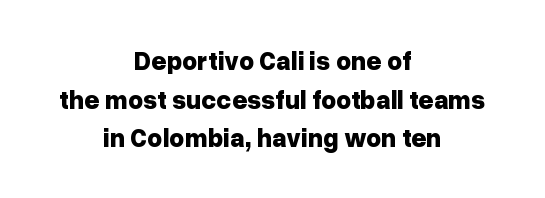
{"italic": "no", "bold": "yes", "underline": "no", "align": "center", "line_spacing": "normal", "line_spacing_ratio": 1.49, "letter_spacing": "normal", "letter_spacing_em": 0.0, "glyph_px": 26}
